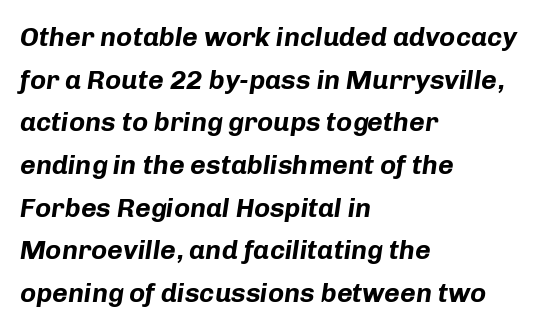
Q: Is the text bold? A: Yes.
Q: Is the text italic (slanted)? A: Yes, it leans right by about 8 degrees.
Q: Is the text underlined? A: No.
Q: How is the paragraph aligned? A: Left-aligned.
Q: Is the spacing between letters normal or unusually wide? A: Normal.
Q: Is the spacing between lines tight, normal or loose? A: Normal.
